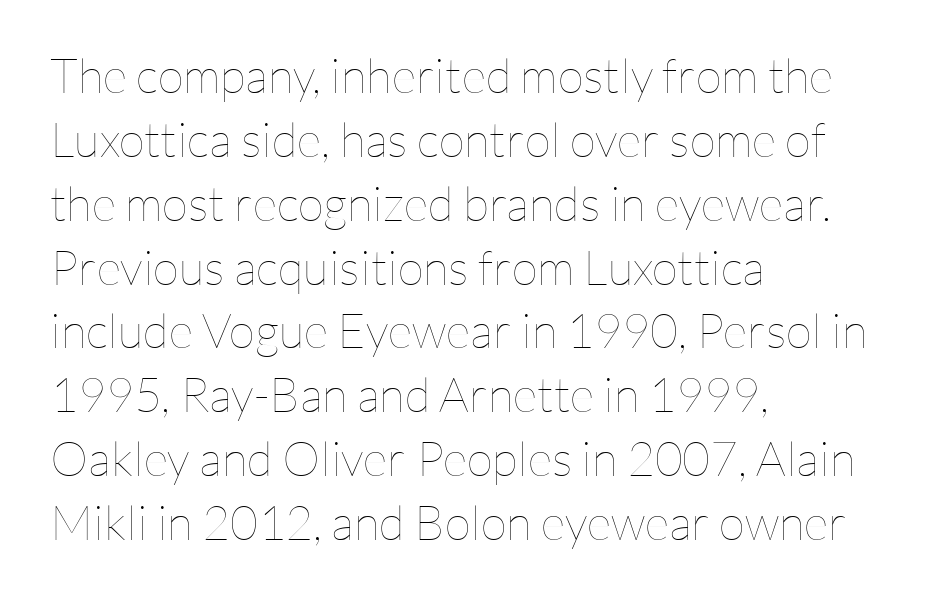
Q: Is the text bold? A: No.
Q: Is the text italic (slanted)? A: No, it is upright.
Q: Is the text underlined? A: No.
Q: How is the paragraph aligned? A: Left-aligned.
Q: Is the spacing between letters normal or unusually wide? A: Normal.
Q: Is the spacing between lines tight, normal or loose? A: Normal.
Q: Width (condensed, normal, or wide)? A: Normal.
Q: Stroke contrast? A: Low.
Q: x-height? A: Medium.
Q: Monospaced? A: No.
